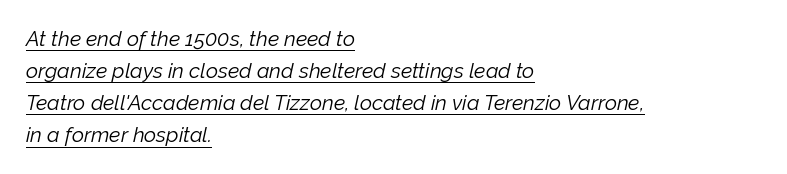
The image shows 21 px text type, italic (leaning right); set left-aligned, normal line spacing (1.53x), normal letter spacing, underlined.
